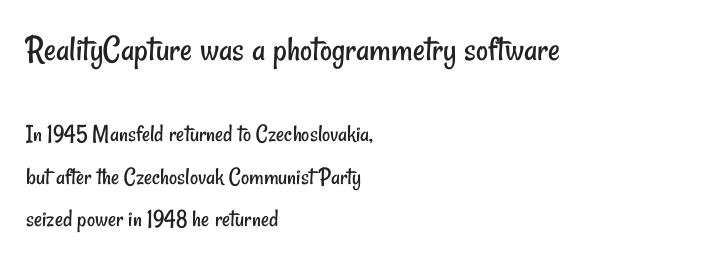
The image shows 37 px regular-weight, condensed sans-serif type; set left-aligned, normal line spacing (1.7x), normal letter spacing, not underlined; the first (top) block is 1.48x larger; low stroke contrast and a small x-height.
